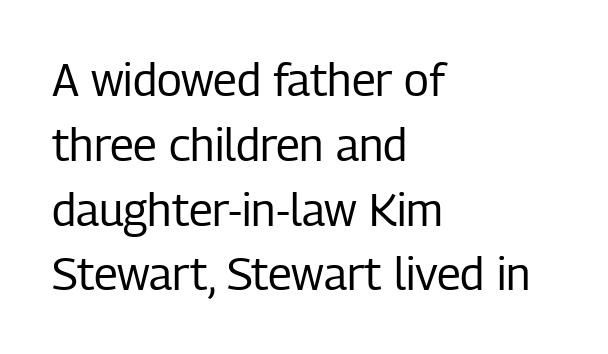
The image shows 45 px regular-weight, condensed sans-serif type, upright; set left-aligned, normal line spacing (1.44x), normal letter spacing, not underlined; low stroke contrast and a medium x-height.
